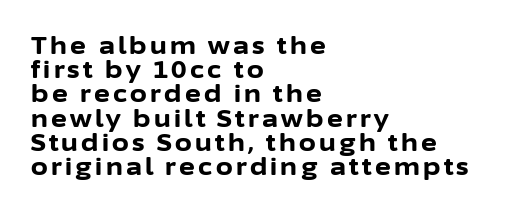
The image shows 24 px bold type, upright; set left-aligned, tight line spacing (1.01x), not underlined.
